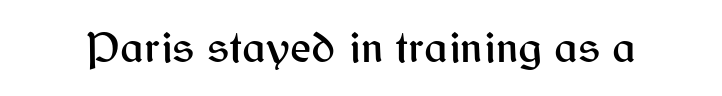
This is the regular roman posture of the typeface. These lines are rendered in a variable-pitch font. Just letters on the line, the space beneath them empty. Grotesque or geometric, the face here clearly has no serifs. Inter-character spacing is left at the font's built-in metrics.
